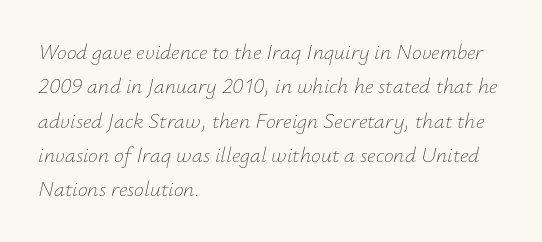
{"italic": "yes", "lean": "right", "slant_degrees": 12, "bold": "no", "underline": "no", "align": "left", "line_spacing": "normal", "line_spacing_ratio": 1.56, "letter_spacing": "normal", "letter_spacing_em": 0.0, "glyph_px": 22}
